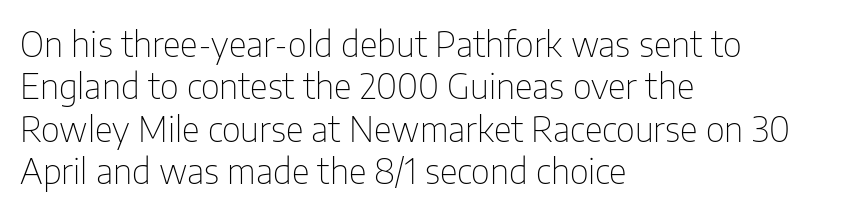
Q: Is the text bold? A: No.
Q: Is the text italic (slanted)? A: No, it is upright.
Q: Is the typeface a serif or a sans-serif typeface? A: Sans-serif.
Q: Is the text underlined? A: No.
Q: How is the paragraph aligned? A: Left-aligned.
Q: Is the spacing between letters normal or unusually wide? A: Normal.
Q: Width (condensed, normal, or wide)? A: Condensed.
Q: Stroke contrast? A: Low.
Q: x-height? A: Medium.
Q: Monospaced? A: No.
